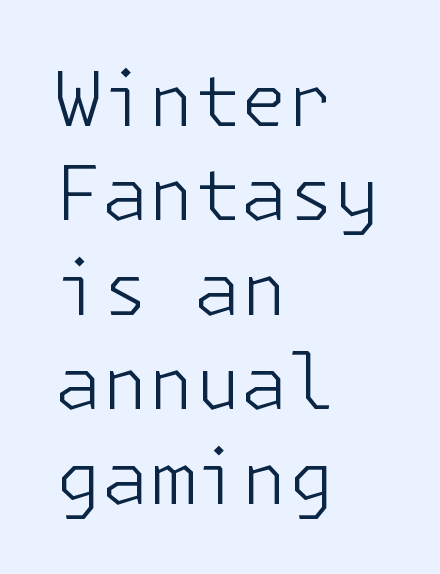
{"serif": "no", "italic": "no", "bold": "no", "weight": "light", "width": "normal", "stroke_contrast": "low", "x_height": "medium", "underline": "no", "align": "left", "line_spacing": "normal", "line_spacing_ratio": 1.26, "letter_spacing": "normal", "letter_spacing_em": 0.0, "glyph_px": 75}
